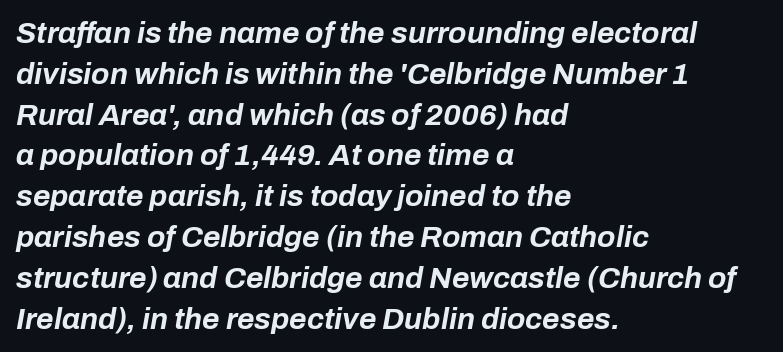
{"italic": "yes", "lean": "right", "slant_degrees": 10, "bold": "yes", "weight": "bold", "width": "normal", "stroke_contrast": "low", "x_height": "medium", "monospaced": "no", "underline": "no", "align": "left", "line_spacing": "normal", "line_spacing_ratio": 1.36, "letter_spacing": "normal", "letter_spacing_em": 0.0, "glyph_px": 30}
